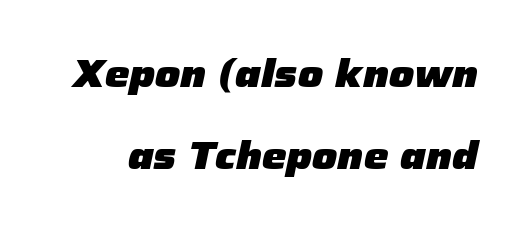
Q: Is the text bold? A: Yes.
Q: Is the text italic (slanted)? A: Yes, it leans right by about 12 degrees.
Q: Is the text underlined? A: No.
Q: Is the spacing between letters normal or unusually wide? A: Normal.
Q: Is the spacing between lines tight, normal or loose? A: Loose.
Q: Width (condensed, normal, or wide)? A: Normal.
Q: Stroke contrast? A: Low.
Q: x-height? A: Medium.
Q: Monospaced? A: No.
